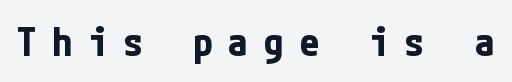
Q: Is the text bold? A: Yes.
Q: Is the text italic (slanted)? A: No, it is upright.
Q: Is the typeface a serif or a sans-serif typeface? A: Sans-serif.
Q: Is the text underlined? A: No.
Q: Is the spacing between letters normal or unusually wide? A: Unusually wide.
Q: Width (condensed, normal, or wide)? A: Condensed.
Q: Stroke contrast? A: Low.
Q: x-height? A: Medium.
